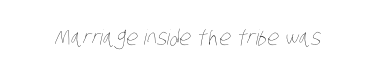
Students, note that the glyphs here touch the page at normal intervals. The typesetting does not lean heavy: it is not bold. Descender tails drop into unmarked territory.
